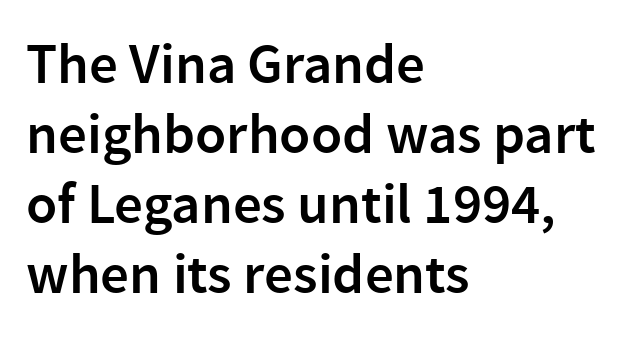
{"serif": "no", "italic": "no", "bold": "semi", "weight": "semibold", "width": "normal", "stroke_contrast": "low", "x_height": "medium", "monospaced": "no", "underline": "no", "align": "left", "line_spacing_ratio": 1.23, "letter_spacing": "normal", "letter_spacing_em": 0.0, "glyph_px": 57}
